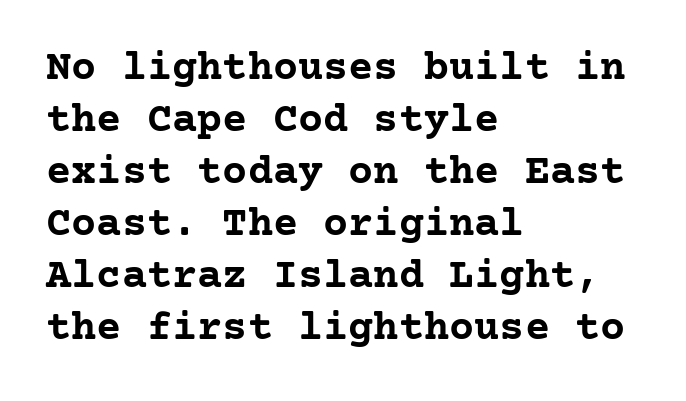
The image shows 42 px semibold serif type, upright; set left-aligned, line spacing 1.24x, normal letter spacing, not underlined; low stroke contrast and a medium x-height.
